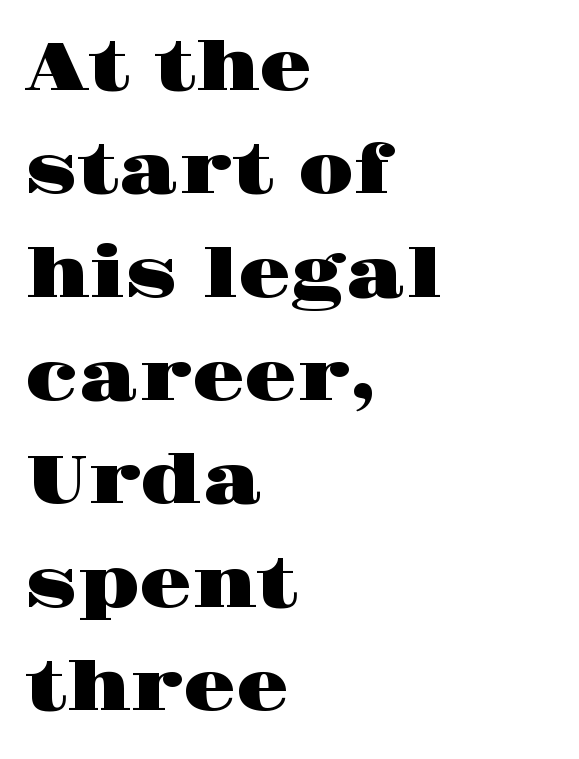
The image shows 68 px wide serif type, upright; set left-aligned, normal line spacing (1.52x), normal letter spacing, not underlined; high stroke contrast and a large x-height.
